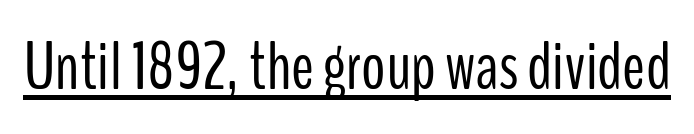
You could not count columns in this text — the font is proportionally spaced. Vertical stems look standard width or narrower in stroke. Emphasis is given by a line drawn under the lettering. The characters display no serif detailing; their extremities are plain. Is the letter spacing exaggerated? No — it looks like the ordinary default.
